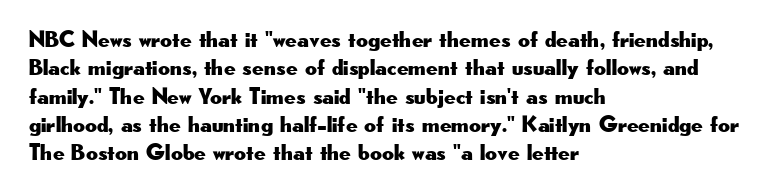
Q: Is the text italic (slanted)? A: No, it is upright.
Q: Is the text underlined? A: No.
Q: How is the paragraph aligned? A: Left-aligned.
Q: Is the spacing between letters normal or unusually wide? A: Normal.
